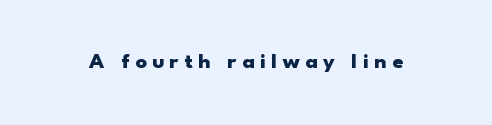
The image shows 22 px bold type, upright; set unusually wide letter spacing (+0.25 em), not underlined.
